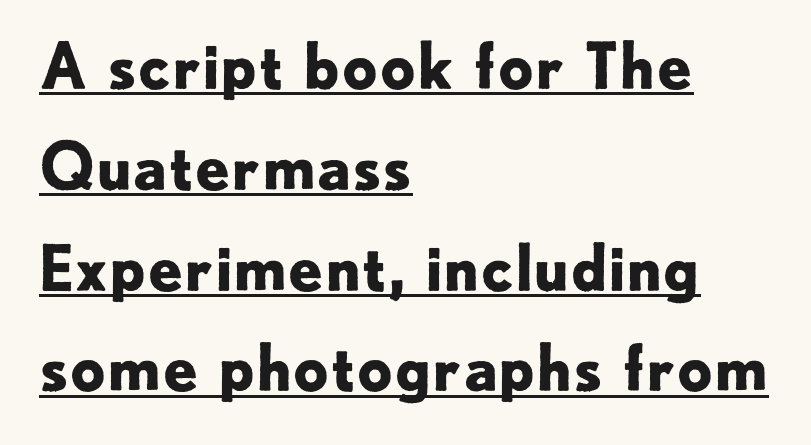
The image shows 63 px bold sans-serif type, upright; set left-aligned, normal line spacing (1.6x), normal letter spacing, underlined; low stroke contrast and a small x-height.
